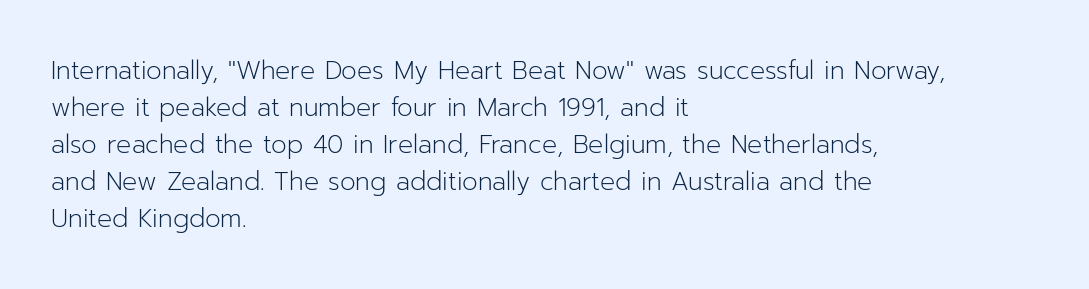
A typesetter would call this leading conventional body-copy spacing. Descender tails drop into unmarked territory. Visually the block forms a straight wall on the left and a jagged coastline on the right. Do the letters lean? They stand straight.
